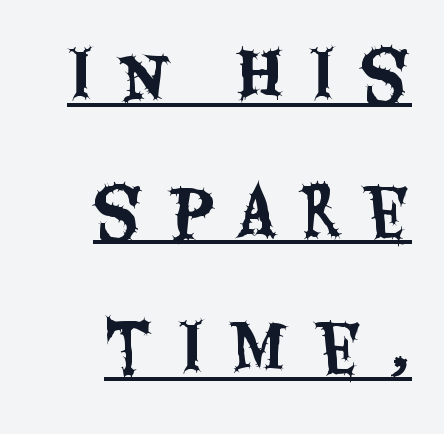
Q: Is the text italic (slanted)? A: No, it is upright.
Q: Is the typeface a serif or a sans-serif typeface? A: Sans-serif.
Q: Is the text underlined? A: Yes.
Q: How is the paragraph aligned? A: Right-aligned.
Q: Is the spacing between letters normal or unusually wide? A: Unusually wide.
Q: Is the spacing between lines tight, normal or loose? A: Loose.
Q: Width (condensed, normal, or wide)? A: Condensed.
Q: Stroke contrast? A: Medium.
Q: x-height? A: Large.
Q: Monospaced? A: No.
